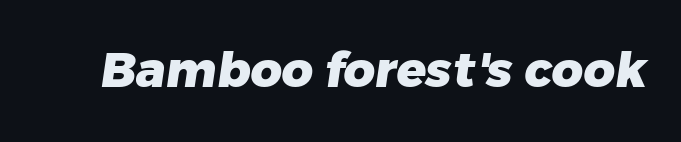
Q: Is the text bold? A: Yes.
Q: Is the typeface a serif or a sans-serif typeface? A: Sans-serif.
Q: Is the text underlined? A: No.
Q: Is the spacing between letters normal or unusually wide? A: Normal.
Q: Width (condensed, normal, or wide)? A: Normal.
Q: Stroke contrast? A: Low.
Q: x-height? A: Medium.
Q: Monospaced? A: No.
